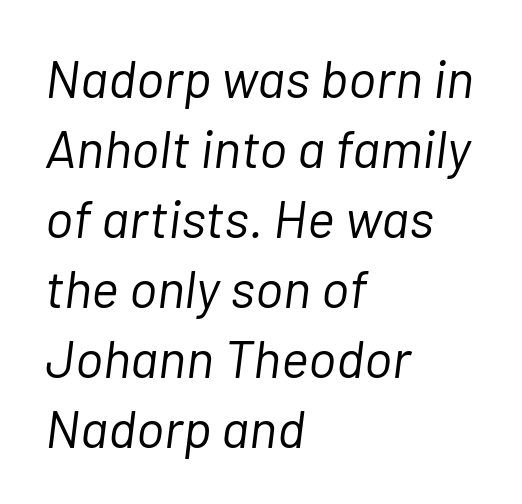
{"italic": "yes", "lean": "right", "slant_degrees": 7, "bold": "no", "weight": "light", "width": "normal", "stroke_contrast": "low", "x_height": "medium", "monospaced": "no", "underline": "no", "align": "left", "line_spacing": "normal", "line_spacing_ratio": 1.32, "letter_spacing": "normal", "letter_spacing_em": 0.0, "glyph_px": 53}
